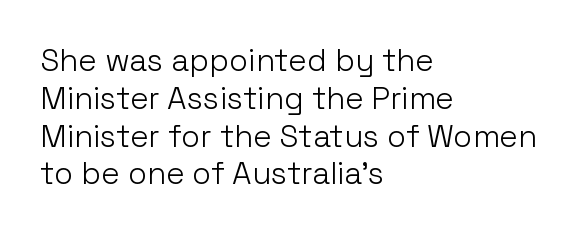
The image shows 31 px light sans-serif type, upright; set left-aligned, line spacing 1.22x, normal letter spacing, not underlined; low stroke contrast and a medium x-height.
